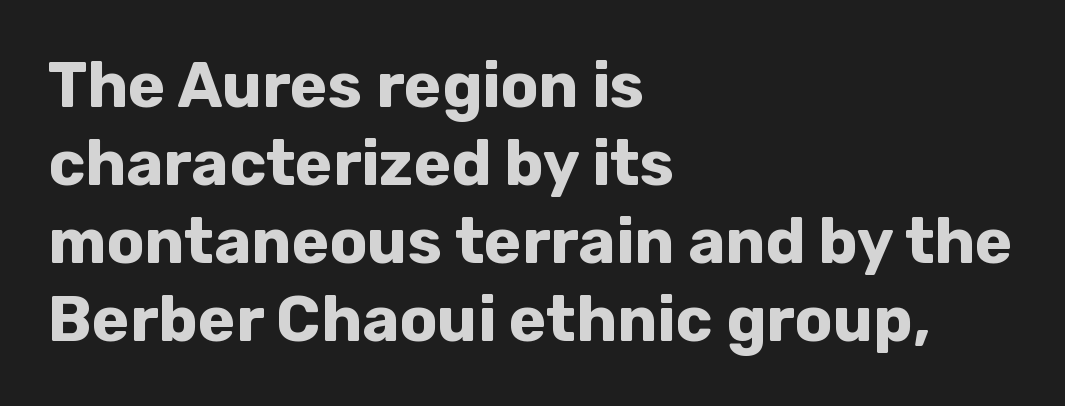
The paragraph shown leans on its left margin. The text was rendered using a sans face with plain stroke endings. The font is running at its bold setting. Vertical strokes here are truly vertical.
